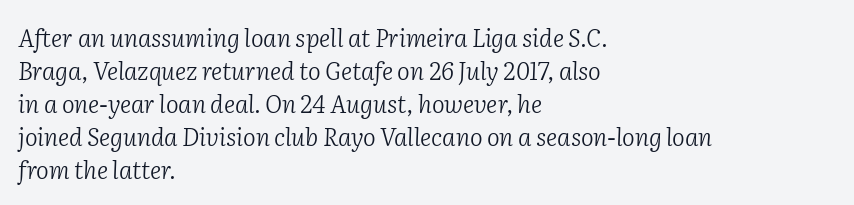
{"italic": "yes", "lean": "right", "slant_degrees": 2, "bold": "no", "underline": "no", "align": "left", "line_spacing": "normal", "line_spacing_ratio": 1.37, "letter_spacing": "normal", "letter_spacing_em": 0.0, "glyph_px": 24}
